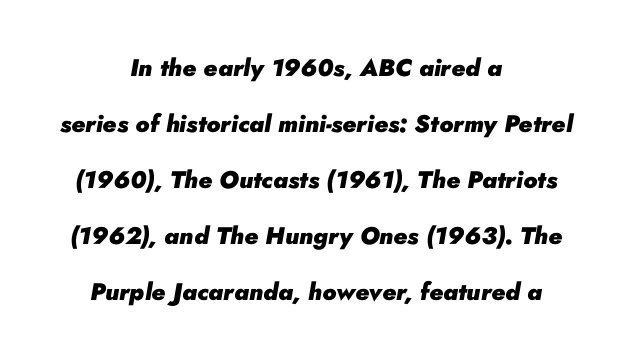
Q: Is the text bold? A: Yes.
Q: Is the text italic (slanted)? A: Yes, it leans right by about 10 degrees.
Q: Is the text underlined? A: No.
Q: How is the paragraph aligned? A: Centered.
Q: Is the spacing between letters normal or unusually wide? A: Normal.
Q: Is the spacing between lines tight, normal or loose? A: Loose.
